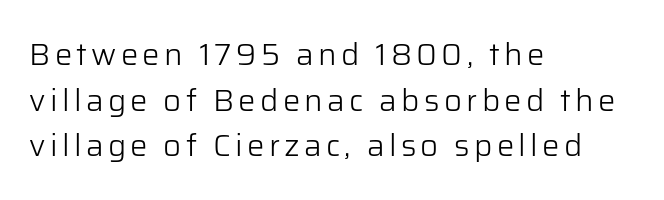
{"serif": "no", "italic": "no", "bold": "no", "weight": "light", "width": "normal", "stroke_contrast": "low", "x_height": "medium", "monospaced": "no", "underline": "no", "align": "left", "line_spacing": "normal", "line_spacing_ratio": 1.47, "glyph_px": 31}
